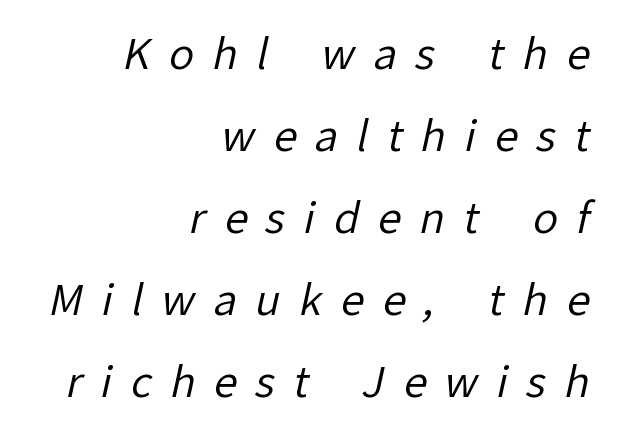
The image shows 42 px regular-weight sans-serif type; set right-aligned, loose line spacing (1.95x), unusually wide letter spacing (+0.44 em), not underlined; low stroke contrast and a medium x-height.
